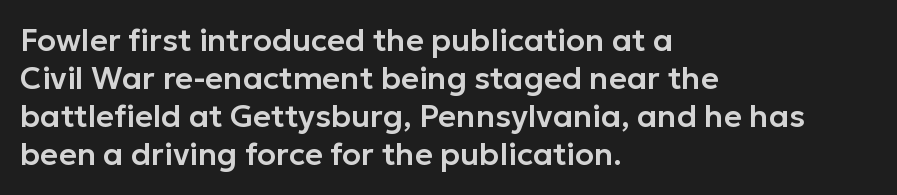
{"serif": "no", "italic": "no", "width": "normal", "stroke_contrast": "low", "x_height": "medium", "monospaced": "no", "underline": "no", "align": "left", "line_spacing_ratio": 1.23, "letter_spacing": "normal", "letter_spacing_em": 0.0, "glyph_px": 31}
